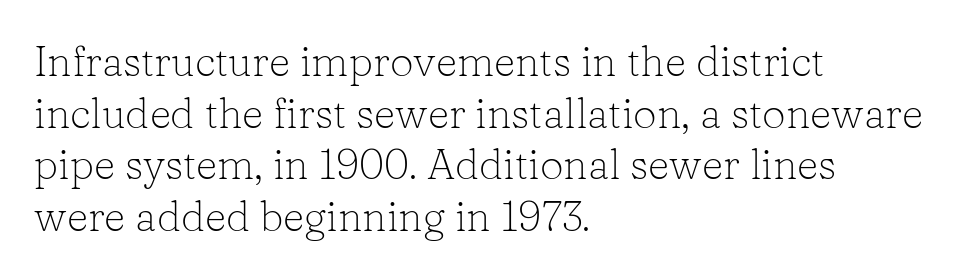
The image shows 42 px light serif type, upright; set left-aligned, line spacing 1.23x, normal letter spacing, not underlined; low stroke contrast and a medium x-height.
